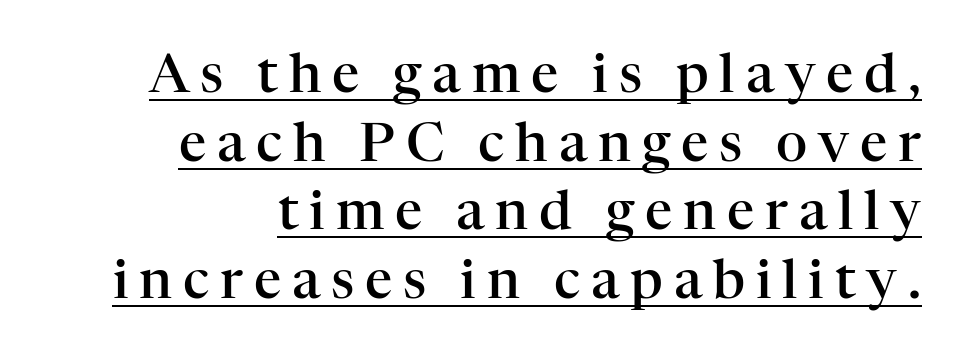
The font is running at a semibold setting, under full bold. A typographer would call this underscored text. The letters carry serifs — small finishing strokes at the ends of their stems. These lines sit exactly where default settings would place them.
